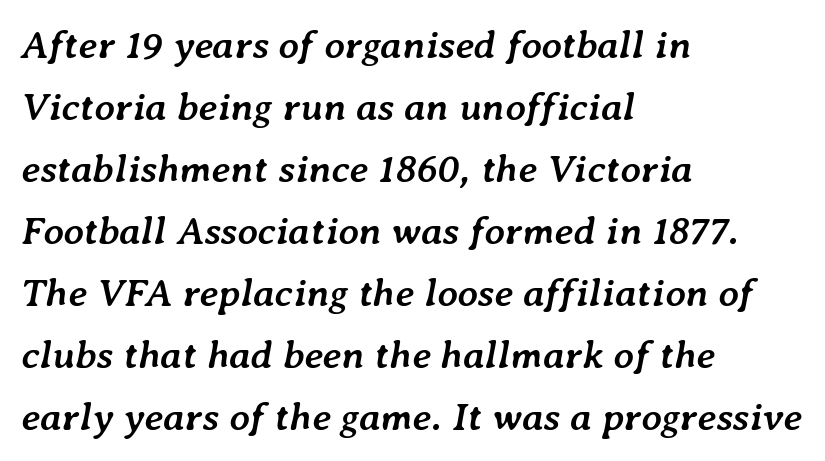
The image shows 40 px semibold type, italic (leaning right); set left-aligned, normal line spacing (1.55x), normal letter spacing, not underlined; low stroke contrast and a medium x-height.
